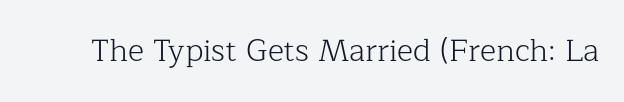
The foot of each line stays bare and open. Spacing verdict: proportional, widths tailored to each character. The lettering stays uniformly vertical, giving the passage a roman look. The type is set solid horizontally, with unmodified tracking. The strokes carry an ordinary text weight at most.
